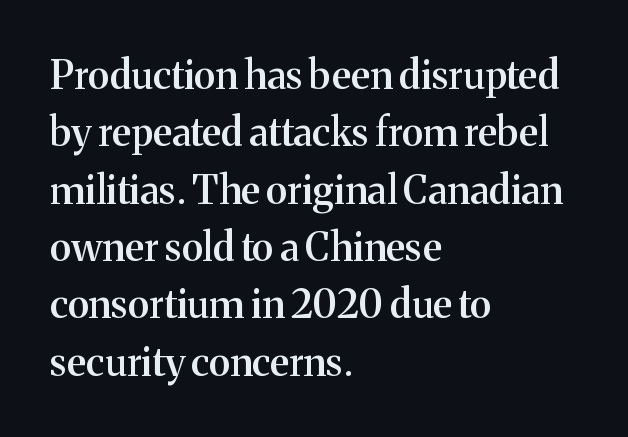
{"serif": "yes", "italic": "no", "bold": "semi", "weight": "semibold", "width": "normal", "stroke_contrast": "medium", "x_height": "medium", "monospaced": "no", "underline": "no", "align": "left", "line_spacing": "normal", "line_spacing_ratio": 1.47, "letter_spacing": "normal", "letter_spacing_em": 0.0, "glyph_px": 39}
